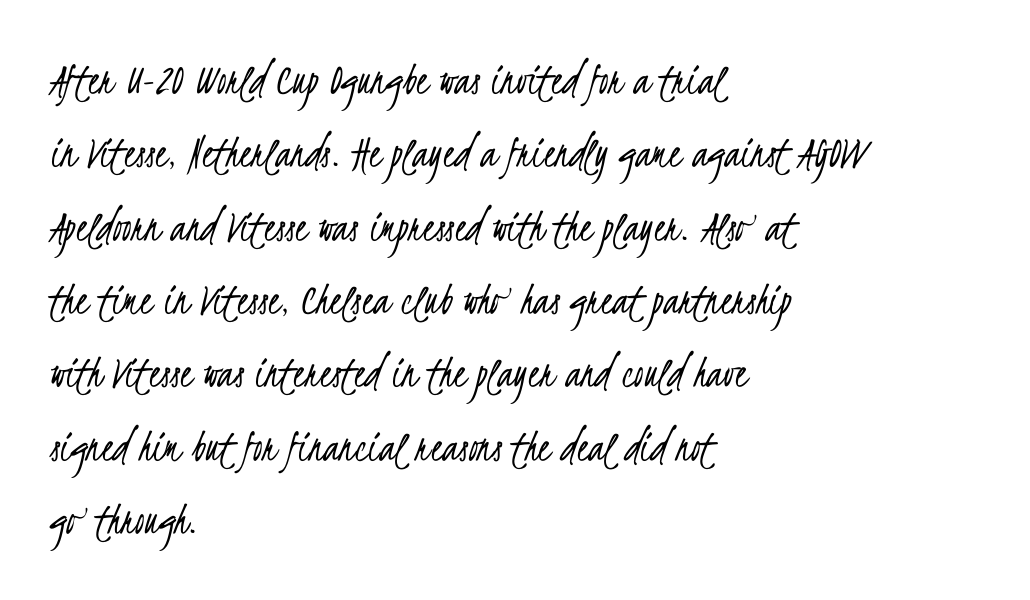
The typesetter chose a ragged-right arrangement here. A light-to-regular cut is what we see here. Does the type have serifs? No, each stem ends abruptly. Here the designer chose a conventional face with non-uniform glyph widths.
